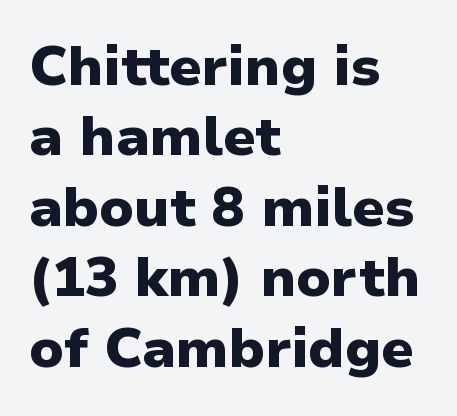
Heft: maximum for text — a bold. This sample has the flowing, uneven cadence of proportional lettering. The area under the type is left untouched. Regarding serifs, this sample does without them. The letters sit at their default tracking, neither squeezed nor spread. The lettering stays uniformly vertical, giving the passage a roman look.
